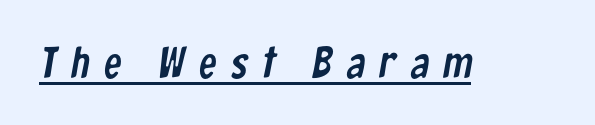
Is the letter spacing exaggerated? Yes — the characters are pushed far apart. The typeface chosen for these lines omits serifs. Quick note: underline on. Note the varied advance widths — an 'i' is clearly narrower than an 'm'.
